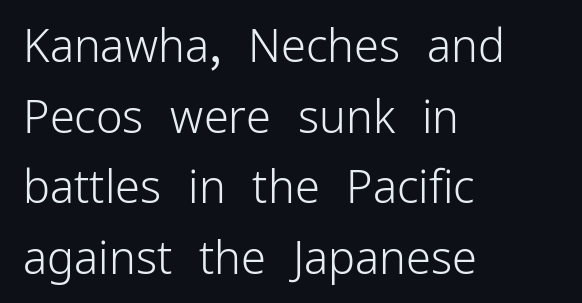
Q: Is the text bold? A: No.
Q: Is the text italic (slanted)? A: No, it is upright.
Q: Is the typeface a serif or a sans-serif typeface? A: Sans-serif.
Q: Is the text underlined? A: No.
Q: How is the paragraph aligned? A: Left-aligned.
Q: Is the spacing between letters normal or unusually wide? A: Normal.
Q: Is the spacing between lines tight, normal or loose? A: Normal.
Q: Width (condensed, normal, or wide)? A: Normal.
Q: Stroke contrast? A: Low.
Q: x-height? A: Medium.
Q: Monospaced? A: No.
